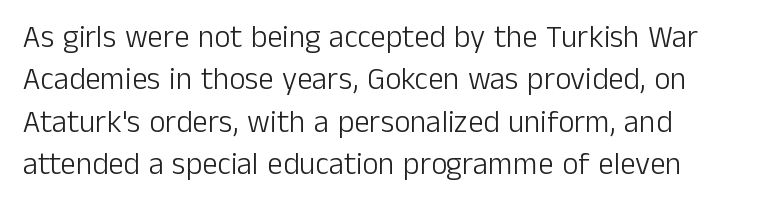
{"serif": "no", "italic": "no", "bold": "no", "weight": "light", "width": "normal", "stroke_contrast": "low", "x_height": "medium", "monospaced": "no", "underline": "no", "align": "left", "line_spacing": "normal", "line_spacing_ratio": 1.37, "letter_spacing": "normal", "letter_spacing_em": 0.0, "glyph_px": 31}
